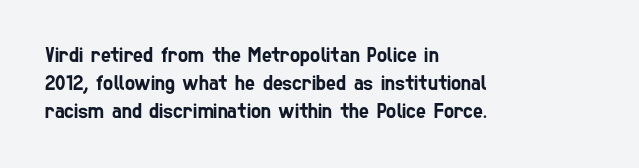
{"underline": "no", "align": "left", "line_spacing": "normal", "line_spacing_ratio": 1.33, "letter_spacing": "normal", "letter_spacing_em": 0.0, "glyph_px": 21}
